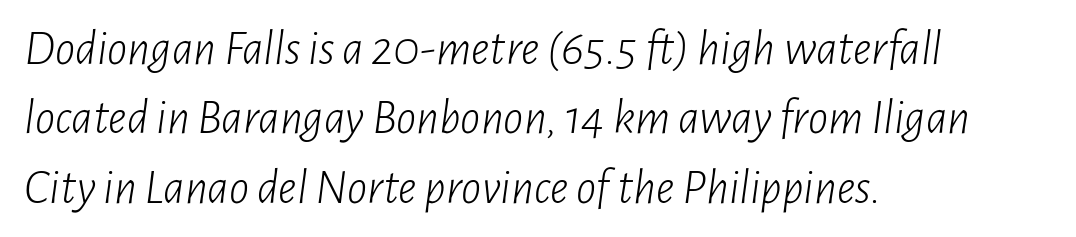
Q: Is the text bold? A: No.
Q: Is the text italic (slanted)? A: Yes, it leans right by about 7 degrees.
Q: Is the text underlined? A: No.
Q: How is the paragraph aligned? A: Left-aligned.
Q: Is the spacing between letters normal or unusually wide? A: Normal.
Q: Is the spacing between lines tight, normal or loose? A: Normal.
Q: Width (condensed, normal, or wide)? A: Condensed.
Q: Stroke contrast? A: Low.
Q: x-height? A: Medium.
Q: Monospaced? A: No.
